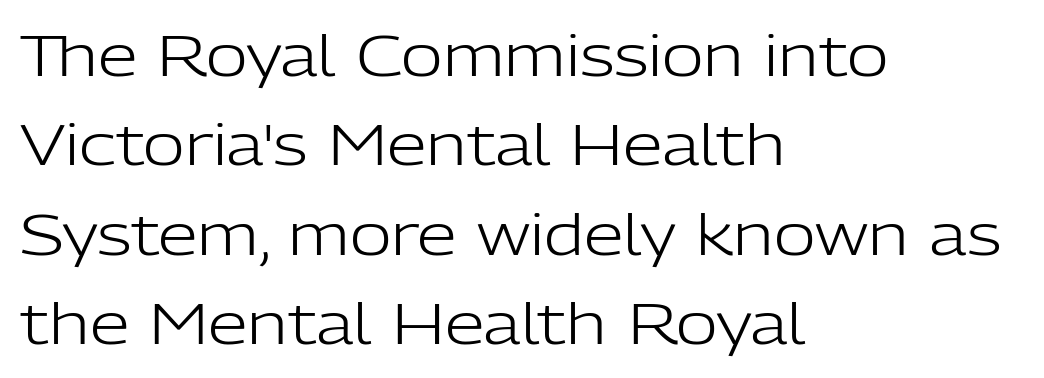
The image shows 57 px light sans-serif type, upright; set left-aligned, normal line spacing (1.57x), normal letter spacing, not underlined; low stroke contrast and a medium x-height.
